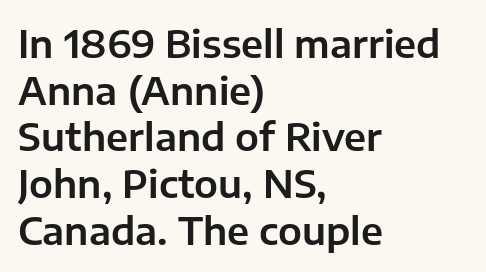
Q: Is the text italic (slanted)? A: No, it is upright.
Q: Is the typeface a serif or a sans-serif typeface? A: Sans-serif.
Q: Is the text underlined? A: No.
Q: How is the paragraph aligned? A: Left-aligned.
Q: Is the spacing between letters normal or unusually wide? A: Normal.
Q: Width (condensed, normal, or wide)? A: Normal.
Q: Stroke contrast? A: Low.
Q: x-height? A: Medium.
Q: Monospaced? A: No.
